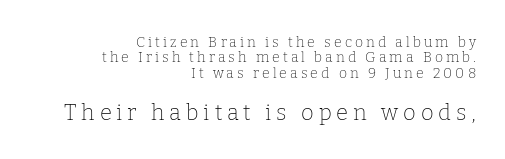
{"italic": "no", "bold": "no", "underline": "no", "align": "right", "line_spacing": "tight", "line_spacing_ratio": 1.09, "letter_spacing": "wide", "letter_spacing_em": 0.22, "larger_block": "second", "size_ratio": 1.57, "glyph_px": 22}
